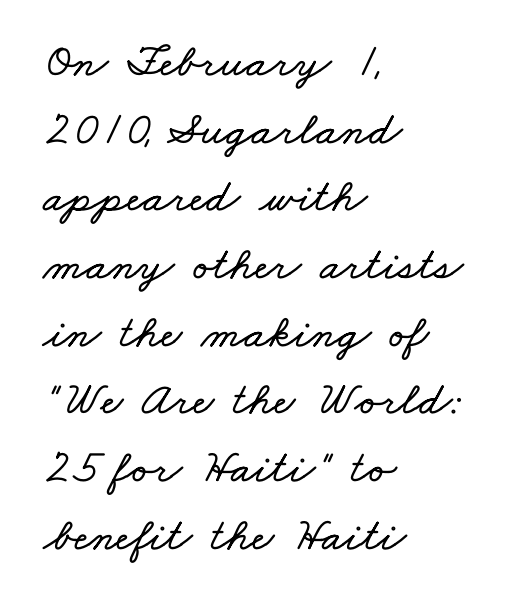
{"width": "wide", "stroke_contrast": "low", "x_height": "small", "monospaced": "no", "underline": "no", "align": "left", "line_spacing": "normal", "line_spacing_ratio": 1.44, "letter_spacing": "normal", "letter_spacing_em": 0.0, "glyph_px": 47}
